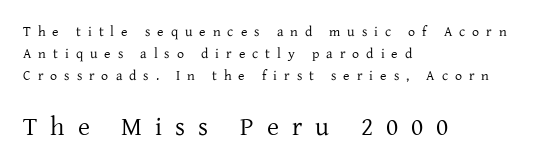
Descender tails drop into unmarked territory. Do the letters lean? They stand straight. Is the stroke heavy? The answer is a plain regular-or-lighter. Letter spacing: wide.
